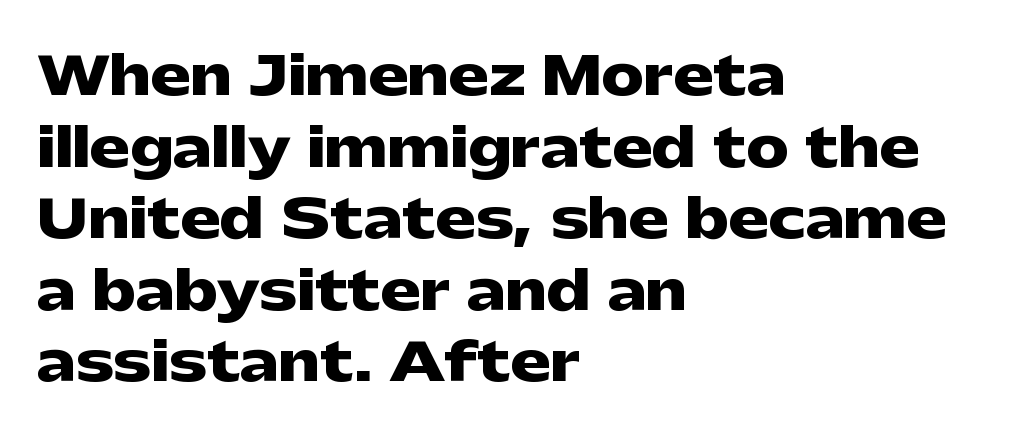
{"serif": "no", "italic": "no", "bold": "yes", "weight": "heavy", "width": "wide", "stroke_contrast": "low", "x_height": "medium", "monospaced": "no", "underline": "no", "align": "left", "line_spacing": "normal", "line_spacing_ratio": 1.35, "letter_spacing": "normal", "letter_spacing_em": 0.0, "glyph_px": 53}
